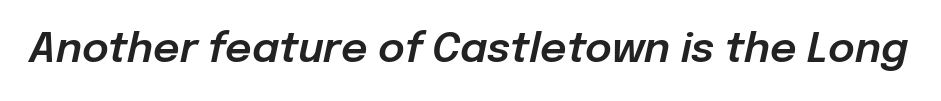
{"italic": "yes", "lean": "right", "slant_degrees": 12, "width": "normal", "stroke_contrast": "low", "x_height": "medium", "monospaced": "no", "underline": "no", "letter_spacing": "normal", "letter_spacing_em": 0.0, "glyph_px": 41}
